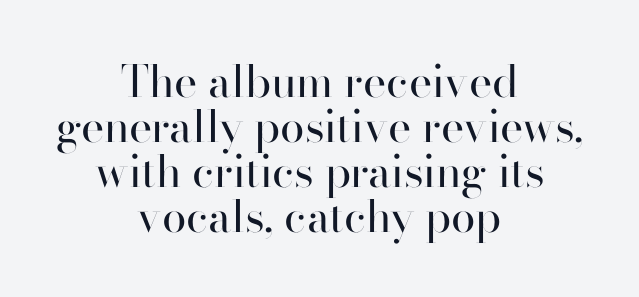
Q: Is the text bold? A: No.
Q: Is the text italic (slanted)? A: No, it is upright.
Q: Is the typeface a serif or a sans-serif typeface? A: Sans-serif.
Q: Is the text underlined? A: No.
Q: How is the paragraph aligned? A: Centered.
Q: Is the spacing between letters normal or unusually wide? A: Normal.
Q: Is the spacing between lines tight, normal or loose? A: Tight.
Q: Width (condensed, normal, or wide)? A: Normal.
Q: Stroke contrast? A: High.
Q: x-height? A: Small.
Q: Monospaced? A: No.
